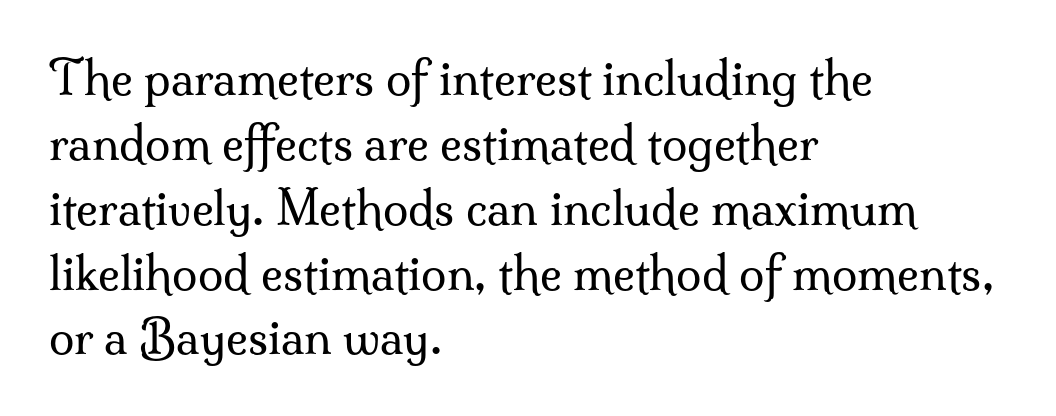
This is the regular roman posture of the typeface. Regular leading. Compared with typical body copy, the letter spacing here is the same. Does the type have serifs? Yes, each stem ends in a small foot. Bare-footed words on every line.
